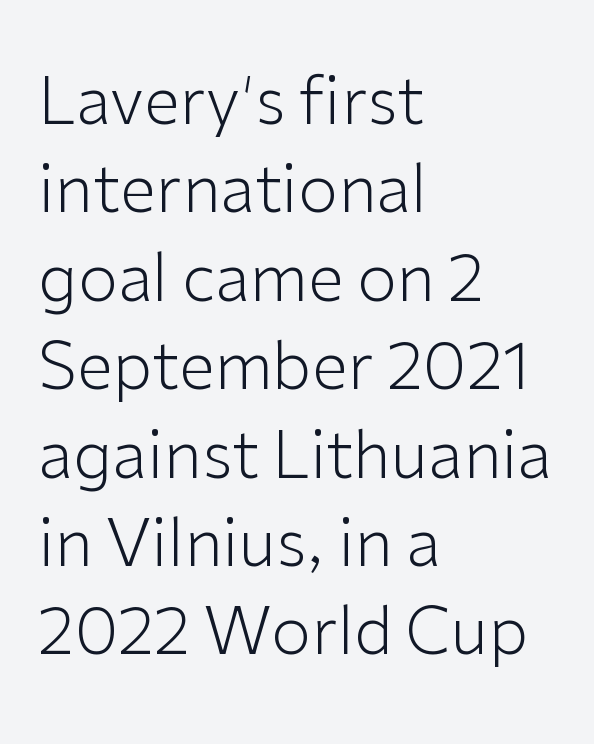
Q: Is the text bold? A: No.
Q: Is the text italic (slanted)? A: No, it is upright.
Q: Is the typeface a serif or a sans-serif typeface? A: Sans-serif.
Q: Is the text underlined? A: No.
Q: How is the paragraph aligned? A: Left-aligned.
Q: Is the spacing between letters normal or unusually wide? A: Normal.
Q: Is the spacing between lines tight, normal or loose? A: Normal.
Q: Width (condensed, normal, or wide)? A: Normal.
Q: Stroke contrast? A: Low.
Q: x-height? A: Medium.
Q: Monospaced? A: No.
